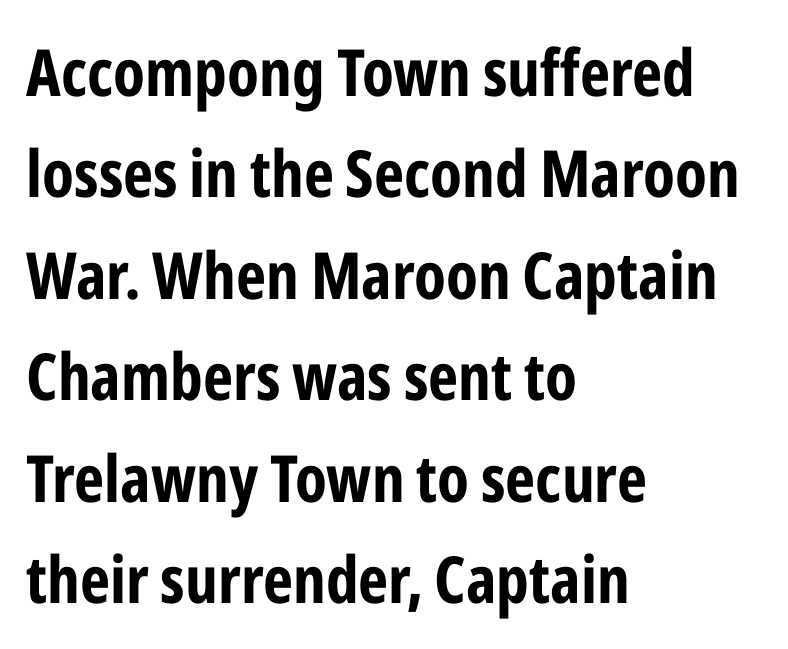
This is sans-serif lettering, the kind often seen on screens and signage. In terms of leading, this rendering sits right in the middle. Character widths vary here, with narrow letters taking less room than wide ones. Plenty of ink on the page — the face is bold.
